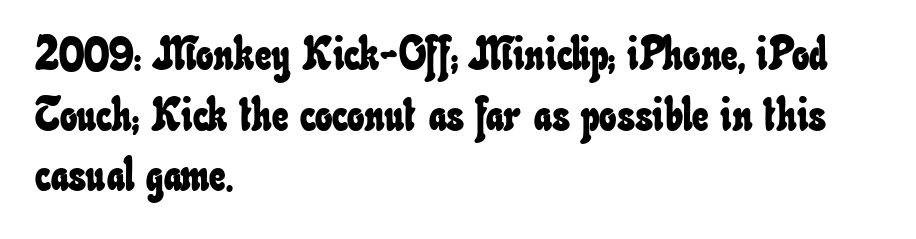
The image shows 46 px condensed type; set left-aligned, normal line spacing (1.32x), normal letter spacing, not underlined; low stroke contrast and a small x-height.
